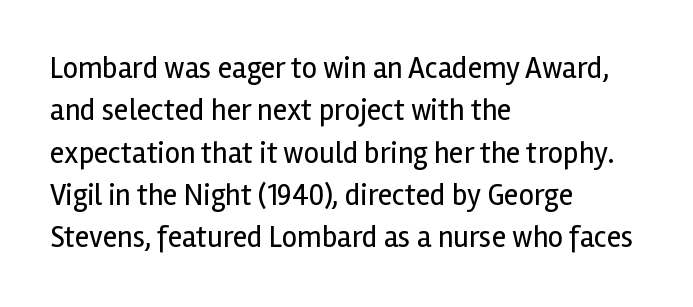
You could call the tracking neutral — neither tight nor loose. You can tell it's not italic because the verticals are truly vertical. The specimen omits any rule beneath the text block's lines. Serif or sans? Sans — the stroke terminals are bare. This rendering uses left alignment, leaving the right contour irregular. The typesetting does not lean heavy: it is not bold.
